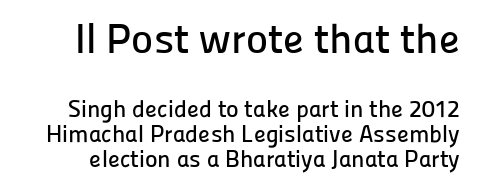
Q: Is the text italic (slanted)? A: No, it is upright.
Q: Is the typeface a serif or a sans-serif typeface? A: Sans-serif.
Q: Is the text underlined? A: No.
Q: Is the spacing between letters normal or unusually wide? A: Normal.
Q: Is the spacing between lines tight, normal or loose? A: Tight.
Q: Which block of text is set in a larger size, the first (top) or the second (bottom)? A: The first (top) one.
Q: Width (condensed, normal, or wide)? A: Normal.
Q: Stroke contrast? A: Low.
Q: x-height? A: Medium.
Q: Monospaced? A: No.
